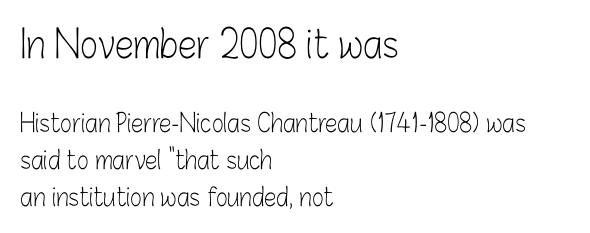
Q: Is the text bold? A: No.
Q: Is the text italic (slanted)? A: No, it is upright.
Q: Is the typeface a serif or a sans-serif typeface? A: Sans-serif.
Q: Is the text underlined? A: No.
Q: How is the paragraph aligned? A: Left-aligned.
Q: Is the spacing between letters normal or unusually wide? A: Normal.
Q: Is the spacing between lines tight, normal or loose? A: Normal.
Q: Which block of text is set in a larger size, the first (top) or the second (bottom)? A: The first (top) one.
Q: Width (condensed, normal, or wide)? A: Condensed.
Q: Stroke contrast? A: Low.
Q: x-height? A: Medium.
Q: Monospaced? A: No.
